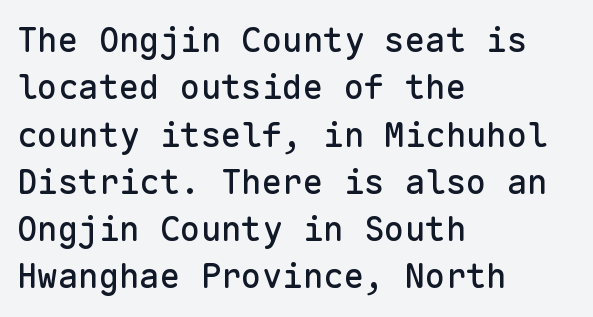
{"serif": "no", "italic": "no", "width": "normal", "stroke_contrast": "low", "x_height": "medium", "monospaced": "yes", "underline": "no", "align": "left", "line_spacing": "normal", "line_spacing_ratio": 1.39, "letter_spacing": "normal", "letter_spacing_em": 0.0, "glyph_px": 34}
